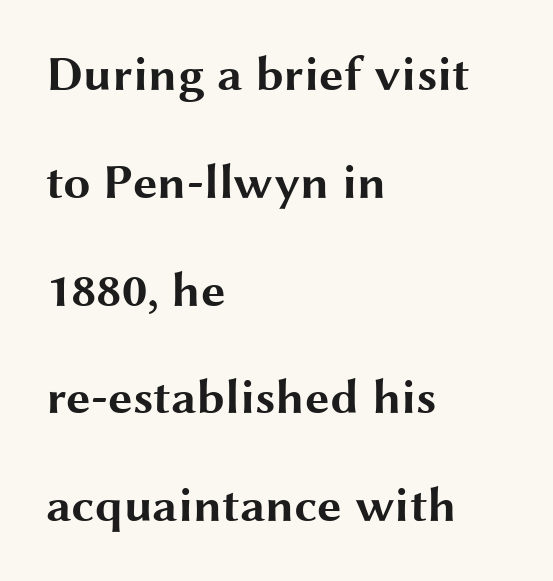
{"serif": "no", "italic": "no", "bold": "yes", "weight": "bold", "width": "wide", "stroke_contrast": "medium", "x_height": "medium", "monospaced": "no", "underline": "no", "align": "left", "line_spacing": "loose", "line_spacing_ratio": 2.2, "letter_spacing": "normal", "letter_spacing_em": 0.0, "glyph_px": 49}
